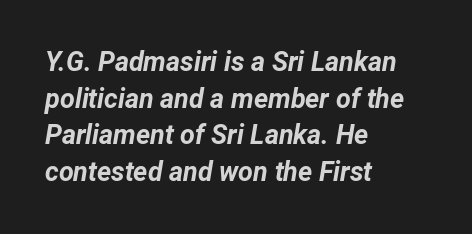
Q: Is the text bold? A: Yes.
Q: Is the text italic (slanted)? A: Yes, it leans right by about 12 degrees.
Q: Is the text underlined? A: No.
Q: How is the paragraph aligned? A: Left-aligned.
Q: Is the spacing between letters normal or unusually wide? A: Normal.
Q: Is the spacing between lines tight, normal or loose? A: Normal.
